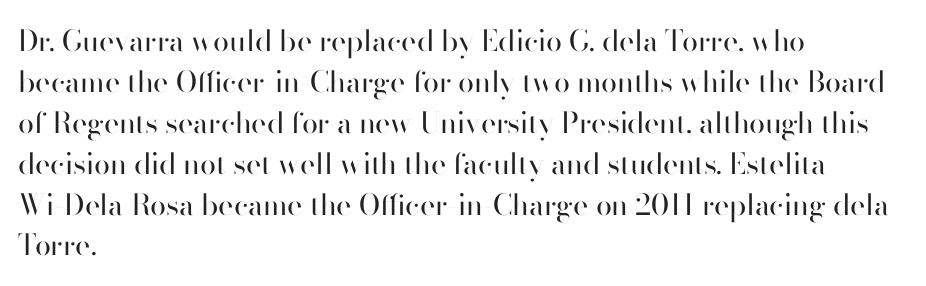
Q: Is the text bold? A: No.
Q: Is the text italic (slanted)? A: No, it is upright.
Q: Is the typeface a serif or a sans-serif typeface? A: Sans-serif.
Q: Is the text underlined? A: No.
Q: How is the paragraph aligned? A: Left-aligned.
Q: Is the spacing between letters normal or unusually wide? A: Normal.
Q: Is the spacing between lines tight, normal or loose? A: Normal.
Q: Width (condensed, normal, or wide)? A: Normal.
Q: Stroke contrast? A: High.
Q: x-height? A: Small.
Q: Monospaced? A: No.
